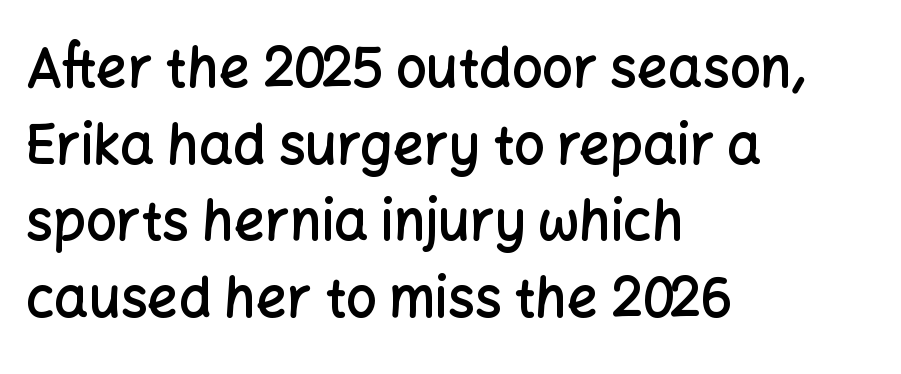
Q: Is the text bold? A: Semi-bold.
Q: Is the text italic (slanted)? A: No, it is upright.
Q: Is the typeface a serif or a sans-serif typeface? A: Sans-serif.
Q: Is the text underlined? A: No.
Q: How is the paragraph aligned? A: Left-aligned.
Q: Is the spacing between letters normal or unusually wide? A: Normal.
Q: Is the spacing between lines tight, normal or loose? A: Normal.
Q: Width (condensed, normal, or wide)? A: Normal.
Q: Stroke contrast? A: Low.
Q: x-height? A: Medium.
Q: Monospaced? A: No.
